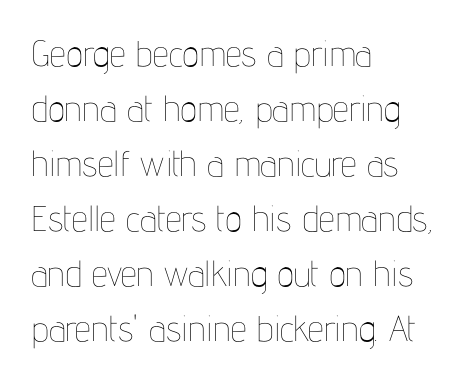
Q: Is the text bold? A: No.
Q: Is the text italic (slanted)? A: No, it is upright.
Q: Is the text underlined? A: No.
Q: How is the paragraph aligned? A: Left-aligned.
Q: Is the spacing between letters normal or unusually wide? A: Normal.
Q: Is the spacing between lines tight, normal or loose? A: Normal.
Q: Width (condensed, normal, or wide)? A: Condensed.
Q: Stroke contrast? A: Low.
Q: x-height? A: Medium.
Q: Monospaced? A: No.
